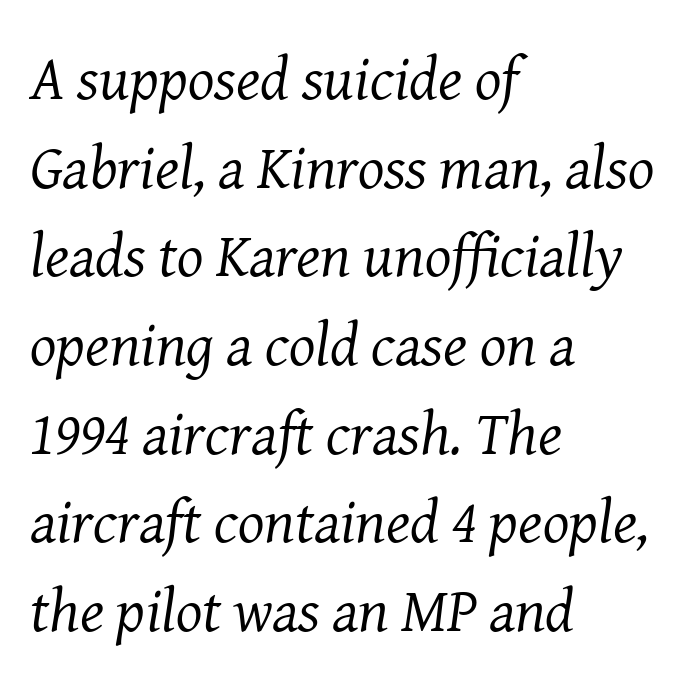
The image shows 62 px regular-weight serif type, italic (leaning right); set left-aligned, normal line spacing (1.43x), normal letter spacing, not underlined; medium stroke contrast and a medium x-height.
